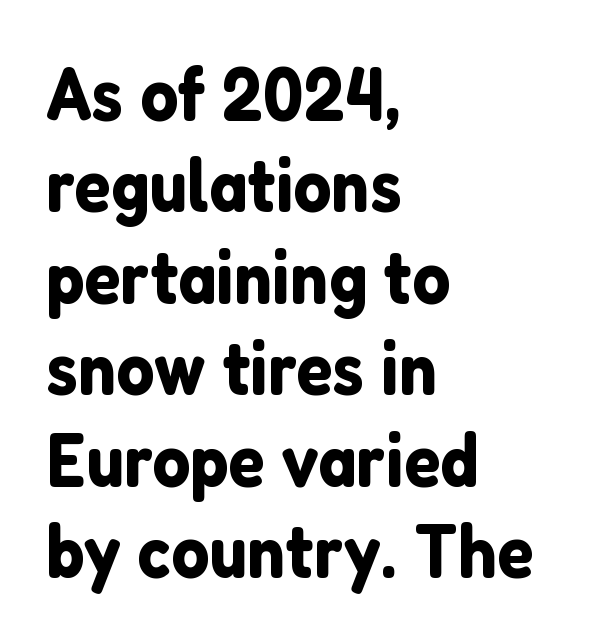
In terms of letterform style, serifs are entirely absent. Here the designer chose a conventional face with non-uniform glyph widths. Any mark beneath the type? The region is blank. It's the straight-up-and-down kind of type. Left-aligned paragraph, ragged on the right. The letterforms sit shoulder to shoulder at normal distance.
